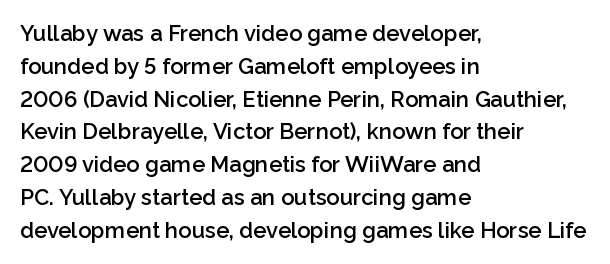
This sample is left-justified, so line endings fall wherever the words run out. Has an underline been added? It has not. The glyphs have the mass of a demibold cut, below bold. Nothing unusual about the tracking: characters are spaced as the font intends.
